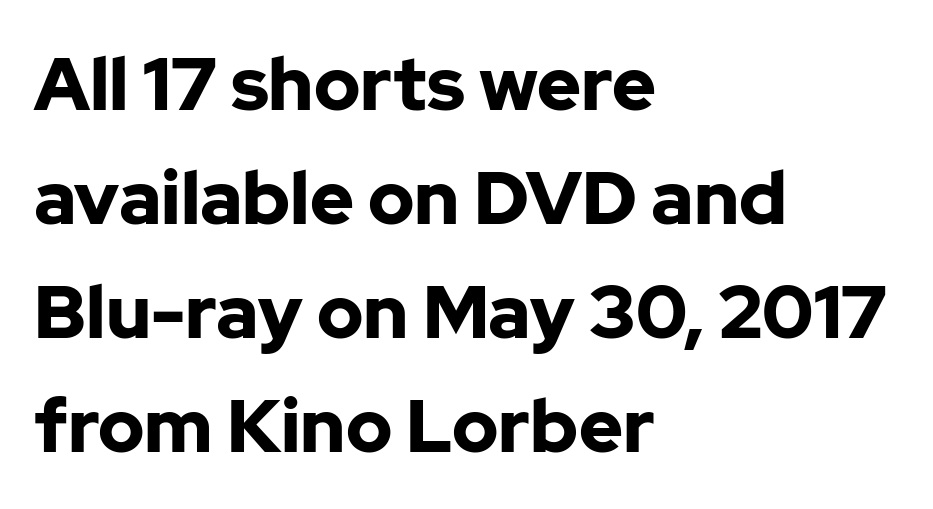
Q: Is the text bold? A: Yes.
Q: Is the text italic (slanted)? A: No, it is upright.
Q: Is the typeface a serif or a sans-serif typeface? A: Sans-serif.
Q: Is the text underlined? A: No.
Q: How is the paragraph aligned? A: Left-aligned.
Q: Is the spacing between letters normal or unusually wide? A: Normal.
Q: Is the spacing between lines tight, normal or loose? A: Normal.
Q: Width (condensed, normal, or wide)? A: Normal.
Q: Stroke contrast? A: Low.
Q: x-height? A: Medium.
Q: Monospaced? A: No.
